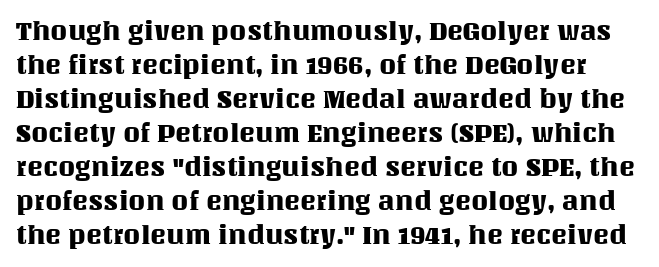
Horizontal bands of white between lines are of average thickness. Each word holds together tightly as a unit, with standard inter-letter gaps. The space beneath each line is pristine and unruled. Does the lettering tilt? It doesn't — this is upright.
